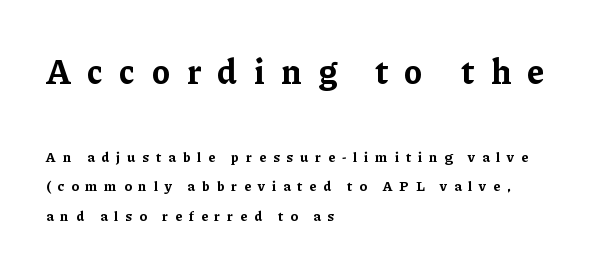
The image shows 34 px bold serif type, upright; set left-aligned, loose line spacing (2.13x), unusually wide letter spacing (+0.48 em), not underlined; the first (top) block is 2.43x larger; low stroke contrast and a medium x-height.
